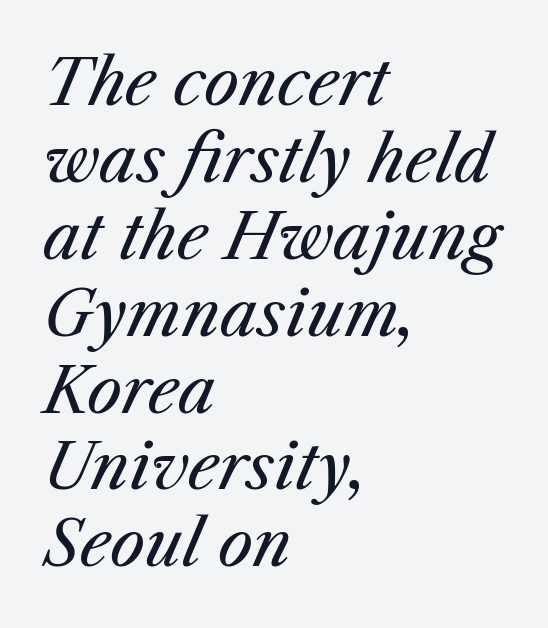
The image shows 62 px regular-weight type, italic (leaning right); set left-aligned, line spacing 1.24x, normal letter spacing, not underlined; medium stroke contrast and a medium x-height.
